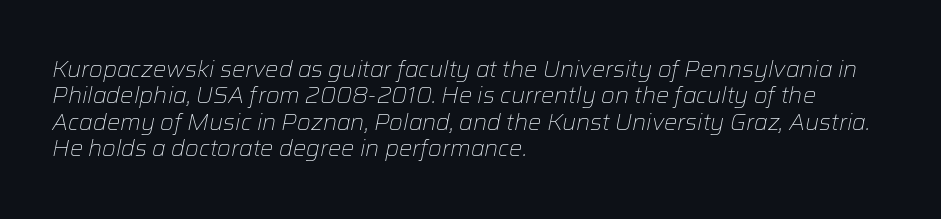
Q: Is the text bold? A: No.
Q: Is the text italic (slanted)? A: Yes, it leans right by about 12 degrees.
Q: Is the text underlined? A: No.
Q: How is the paragraph aligned? A: Left-aligned.
Q: Is the spacing between letters normal or unusually wide? A: Normal.
